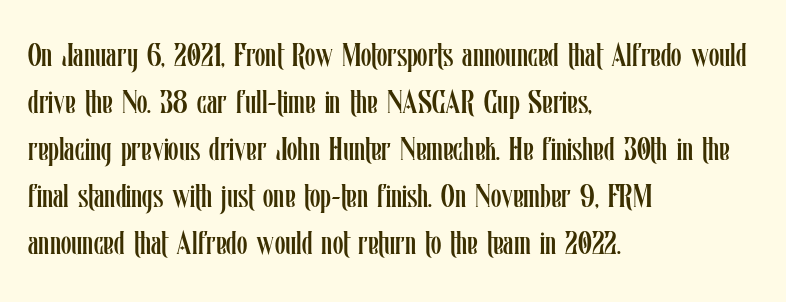
The image shows 34 px regular-weight, condensed type, upright; set left-aligned, normal line spacing (1.38x), normal letter spacing, not underlined; low stroke contrast and a medium x-height.
